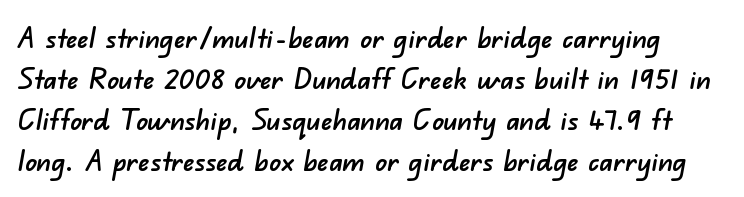
{"serif": "no", "width": "normal", "stroke_contrast": "low", "x_height": "small", "monospaced": "no", "underline": "no", "line_spacing": "normal", "line_spacing_ratio": 1.41, "letter_spacing": "normal", "letter_spacing_em": 0.0, "glyph_px": 29}
